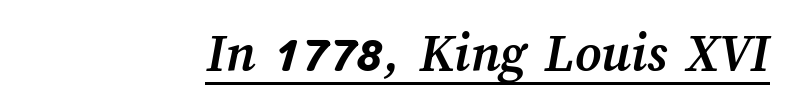
The image shows 56 px semibold type; set normal letter spacing, underlined; medium stroke contrast and a medium x-height.
